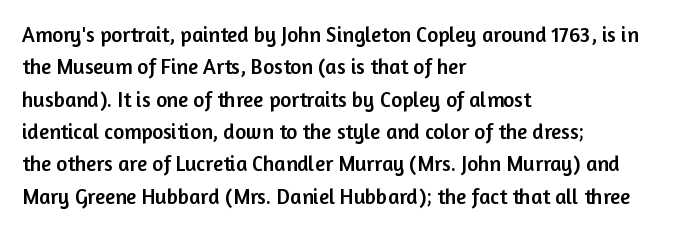
Glyph-to-glyph distance matches everyday printed text. Upright lettering throughout. Notice how descenders clear the ascenders below comfortably — that's standard leading. The strip under each line holds only bare page. Layout note: lines flush left.
